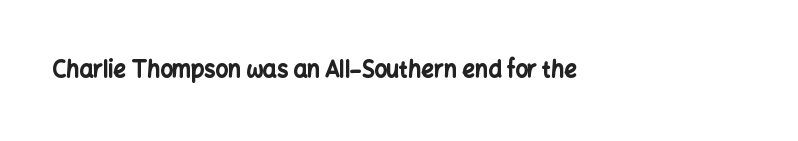
Short note: letters normally spaced. Words float on clear page, feet unadorned. The letters stand upright; this is a roman face. Heavy, bold letterforms.
